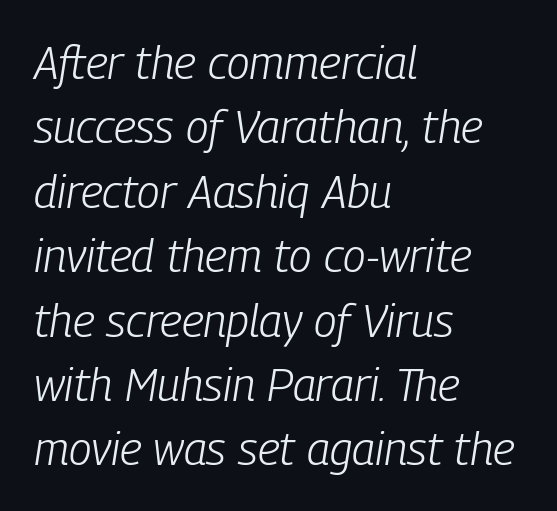
The image shows 46 px light, condensed type, italic (leaning right); set left-aligned, normal line spacing (1.4x), normal letter spacing, not underlined; low stroke contrast and a medium x-height.
